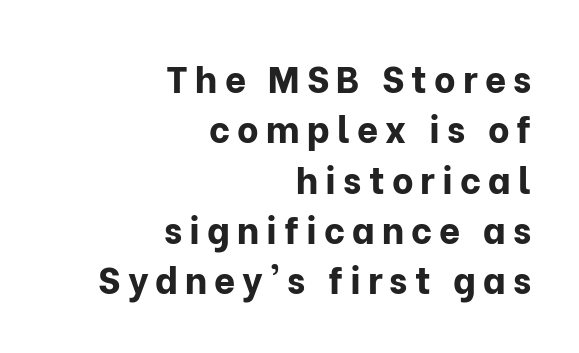
The image shows 37 px bold sans-serif type, upright; set right-aligned, normal line spacing (1.36x), not underlined; low stroke contrast and a medium x-height.
